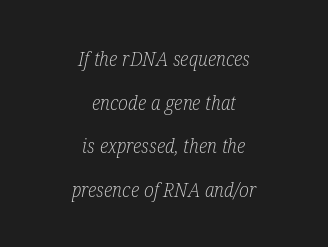
The image shows 20 px text type, italic (leaning right); set centered, loose line spacing (2.18x), normal letter spacing, not underlined.
